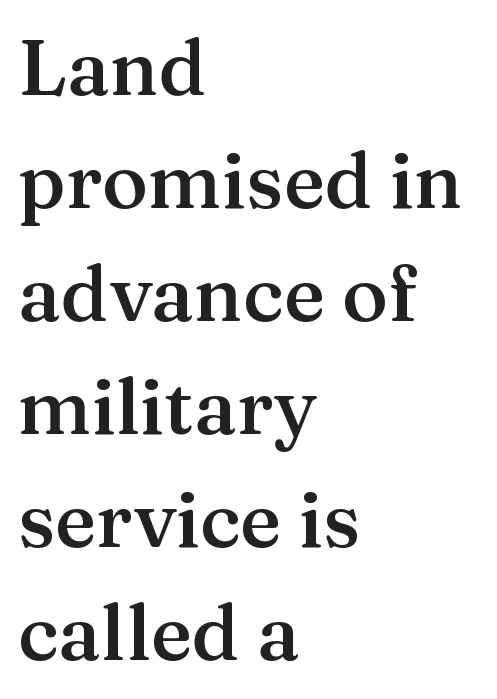
The image shows 78 px semibold serif type, upright; set left-aligned, normal line spacing (1.45x), normal letter spacing, not underlined; medium stroke contrast and a medium x-height.
